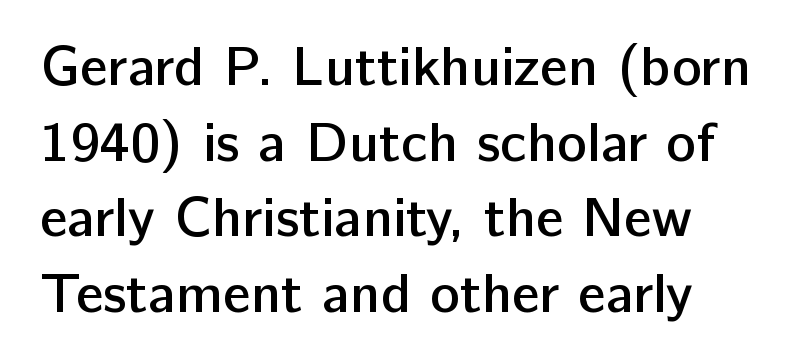
{"serif": "no", "italic": "no", "bold": "semi", "weight": "semibold", "width": "normal", "stroke_contrast": "low", "x_height": "medium", "monospaced": "no", "underline": "no", "line_spacing": "normal", "line_spacing_ratio": 1.35, "letter_spacing": "normal", "letter_spacing_em": 0.0, "glyph_px": 56}
